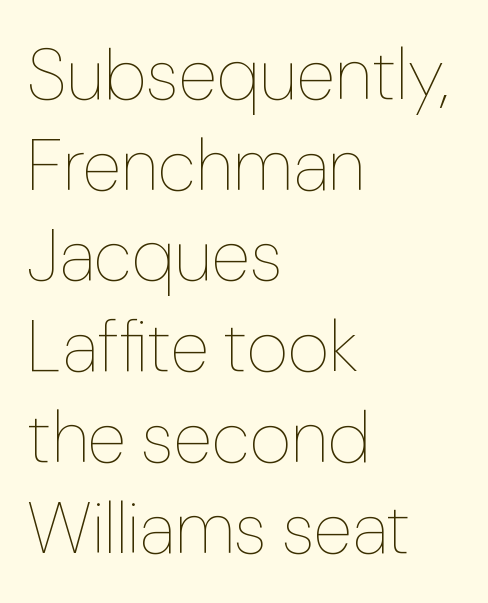
The image shows 72 px thin type, upright; set left-aligned, normal line spacing (1.26x), normal letter spacing, not underlined; low stroke contrast and a medium x-height.
